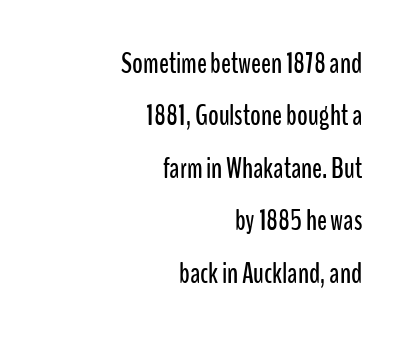
The face used here is proportionally spaced, like ordinary book or web type. All the whitespace from short lines collects on the left. Unlike italic type, these characters show no tilt at all. The passage shown is not underscored anywhere.
